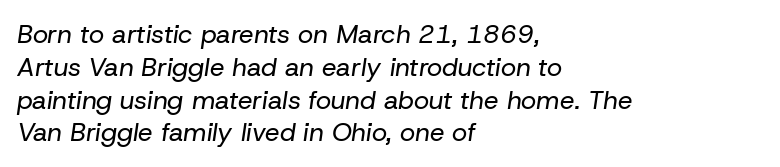
Descenders are the only things crossing below the line. Nothing heavy about these letters — not bold at all. The rendering anchors every line to the left-hand side. The letters are slanted; this is an italic face.
